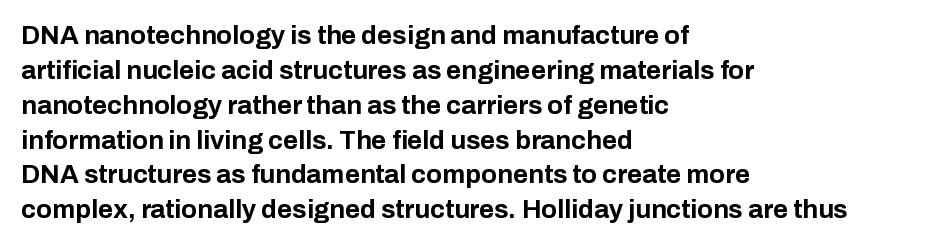
The baseline area is clear. The lines in this sample share a left origin and differ only in where they stop. The type is set solid horizontally, with unmodified tracking. Compared with typical paragraphs, the rows here are spaced about the same. Thick stems and heavy bowls — unmistakably bold. Ascenders rise straight up at ninety degrees.
